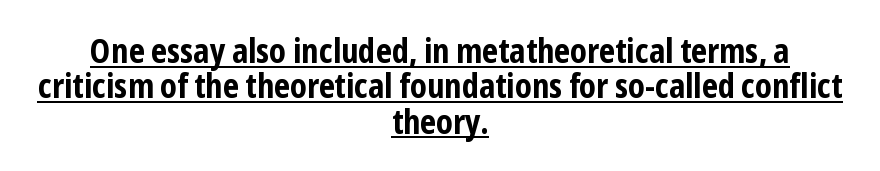
{"serif": "no", "italic": "no", "bold": "yes", "weight": "bold", "width": "condensed", "stroke_contrast": "low", "x_height": "medium", "monospaced": "no", "underline": "yes", "align": "center", "line_spacing": "tight", "line_spacing_ratio": 1.07, "letter_spacing": "normal", "letter_spacing_em": 0.0, "glyph_px": 33}
